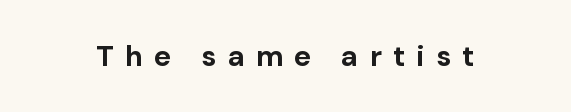
{"serif": "no", "italic": "no", "bold": "yes", "weight": "bold", "width": "normal", "stroke_contrast": "low", "x_height": "medium", "monospaced": "no", "underline": "no", "letter_spacing": "wide", "letter_spacing_em": 0.39, "glyph_px": 29}
